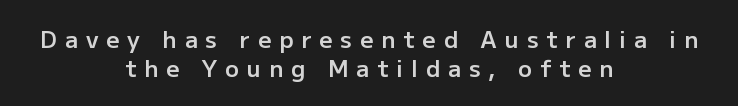
Beneath every word, the page is bare. The paragraph has two soft edges and a firm central axis. How heavy is the stroke? Medium-heavy — a semibold, shy of bold. Observe the wide spacing: letters keep a clear distance from each other.
